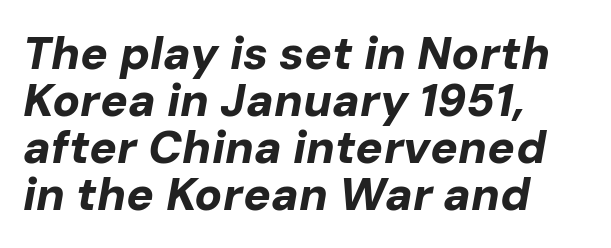
Q: Is the text bold? A: Yes.
Q: Is the text italic (slanted)? A: Yes, it leans right by about 10 degrees.
Q: Is the text underlined? A: No.
Q: How is the paragraph aligned? A: Left-aligned.
Q: Is the spacing between letters normal or unusually wide? A: Normal.
Q: Is the spacing between lines tight, normal or loose? A: Tight.
Q: Width (condensed, normal, or wide)? A: Normal.
Q: Stroke contrast? A: Low.
Q: x-height? A: Medium.
Q: Monospaced? A: No.
